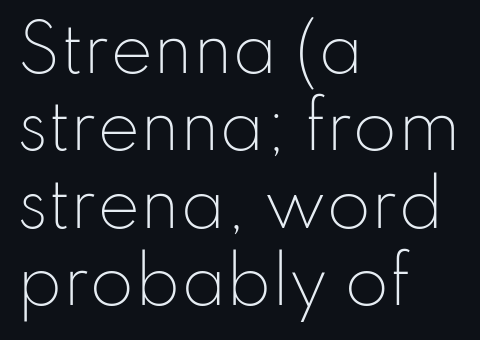
Q: Is the text bold? A: No.
Q: Is the text italic (slanted)? A: No, it is upright.
Q: Is the typeface a serif or a sans-serif typeface? A: Sans-serif.
Q: Is the text underlined? A: No.
Q: How is the paragraph aligned? A: Left-aligned.
Q: Is the spacing between letters normal or unusually wide? A: Normal.
Q: Width (condensed, normal, or wide)? A: Normal.
Q: Stroke contrast? A: Low.
Q: x-height? A: Small.
Q: Monospaced? A: No.
